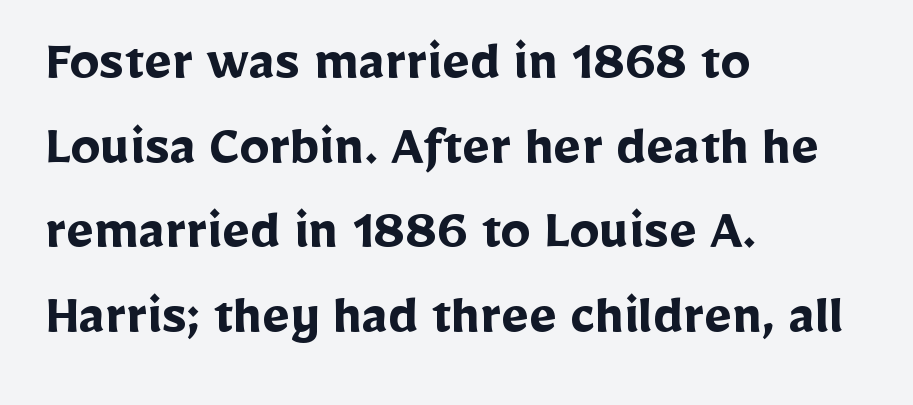
Q: Is the text bold? A: Yes.
Q: Is the text italic (slanted)? A: No, it is upright.
Q: Is the typeface a serif or a sans-serif typeface? A: Sans-serif.
Q: Is the text underlined? A: No.
Q: How is the paragraph aligned? A: Left-aligned.
Q: Is the spacing between letters normal or unusually wide? A: Normal.
Q: Is the spacing between lines tight, normal or loose? A: Normal.
Q: Width (condensed, normal, or wide)? A: Normal.
Q: Stroke contrast? A: Low.
Q: x-height? A: Medium.
Q: Monospaced? A: No.
